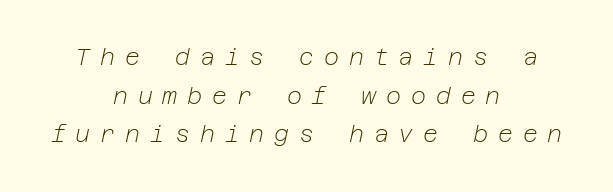
Lines of text with bare space underneath. Characters follow at a spacing far wider than the type designer built in. The letters are slanted; this is an italic face. A normal amount of white space separates one row of letters from the next. Is the block centered? Yes — each line is placed symmetrically about the middle.
